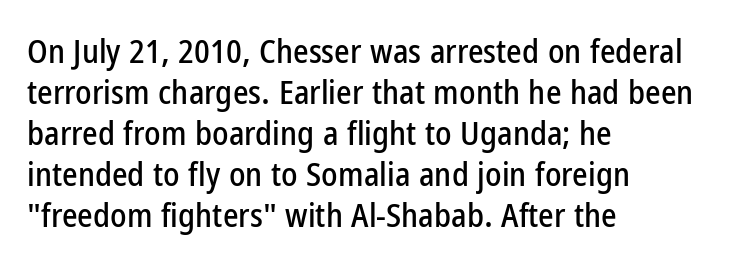
The image shows 33 px condensed sans-serif type, upright; set left-aligned, line spacing 1.24x, normal letter spacing, not underlined; low stroke contrast and a medium x-height.
